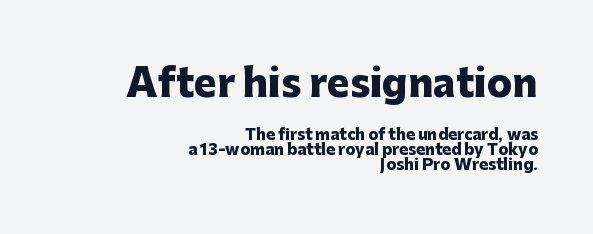
{"serif": "no", "italic": "no", "bold": "yes", "weight": "heavy", "width": "normal", "stroke_contrast": "low", "x_height": "medium", "monospaced": "no", "underline": "no", "align": "right", "line_spacing": "tight", "line_spacing_ratio": 0.99, "letter_spacing": "normal", "letter_spacing_em": 0.0, "larger_block": "first", "size_ratio": 2.53, "glyph_px": 38}
